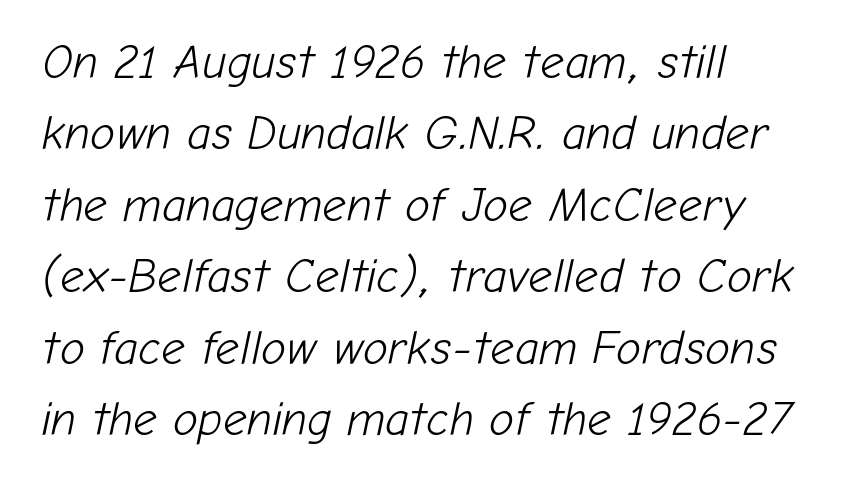
Evenly set lines give the paragraph a standard silhouette. This sample uses an oblique cut, with every glyph tilted off the vertical. Check the space under the baseline: it is left empty. The rendering uses natural spacing where letterforms have individual widths. In CSS terms this would be text-align: left. Observe the ordinary spacing: letters are neighbours, not strangers.
